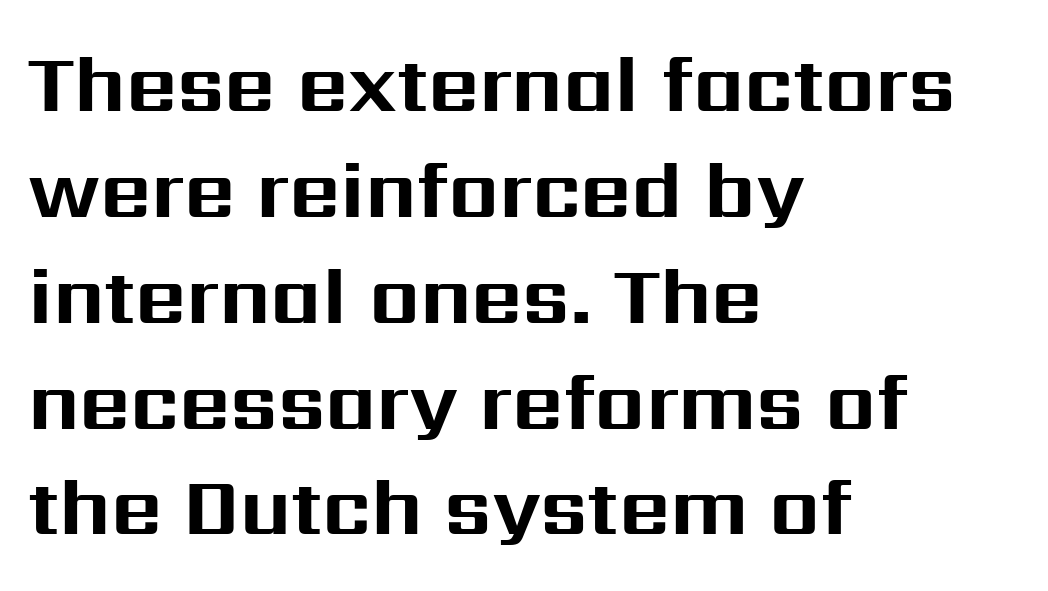
The image shows 79 px bold sans-serif type, upright; set left-aligned, normal line spacing (1.34x), normal letter spacing, not underlined; medium stroke contrast and a medium x-height.
